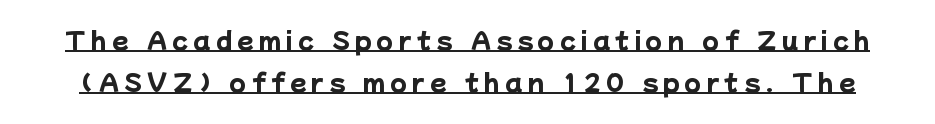
{"bold": "yes", "underline": "yes", "line_spacing_ratio": 1.74, "letter_spacing": "wide", "letter_spacing_em": 0.22, "glyph_px": 24}
